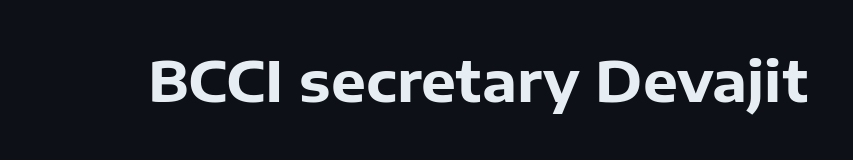
The image shows 55 px heavy sans-serif type, upright; set normal letter spacing, not underlined; low stroke contrast and a medium x-height.
